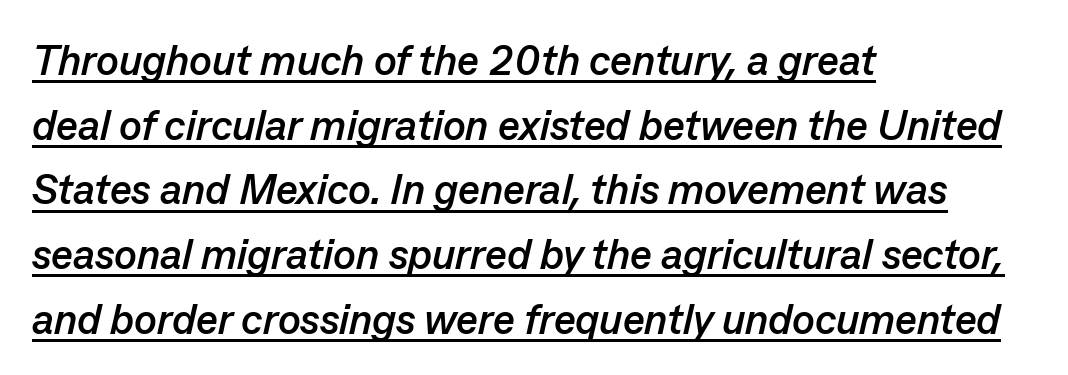
Q: Is the text bold? A: Yes.
Q: Is the text italic (slanted)? A: Yes, it leans right by about 13 degrees.
Q: Is the text underlined? A: Yes.
Q: How is the paragraph aligned? A: Left-aligned.
Q: Is the spacing between letters normal or unusually wide? A: Normal.
Q: Is the spacing between lines tight, normal or loose? A: Normal.
Q: Width (condensed, normal, or wide)? A: Normal.
Q: Stroke contrast? A: Low.
Q: x-height? A: Medium.
Q: Monospaced? A: No.
